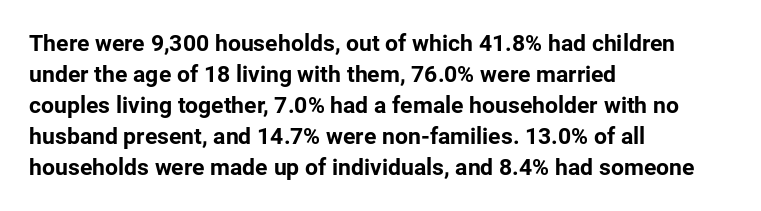
{"italic": "no", "bold": "yes", "underline": "no", "align": "left", "line_spacing": "normal", "line_spacing_ratio": 1.35, "letter_spacing": "normal", "letter_spacing_em": 0.0, "glyph_px": 23}
